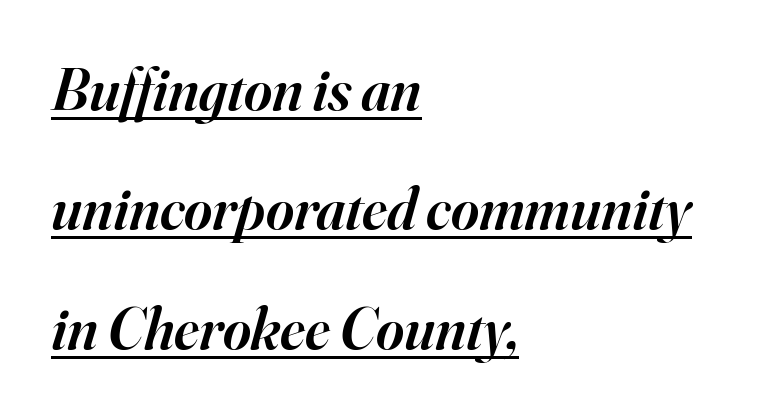
{"serif": "yes", "italic": "yes", "lean": "right", "slant_degrees": 16, "bold": "semi", "weight": "semibold", "width": "normal", "stroke_contrast": "high", "x_height": "small", "monospaced": "no", "underline": "yes", "align": "left", "line_spacing": "loose", "line_spacing_ratio": 1.99, "letter_spacing": "normal", "letter_spacing_em": 0.0, "glyph_px": 60}
